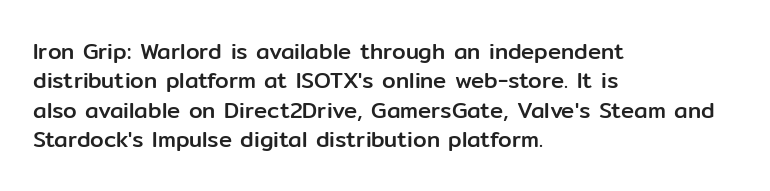
Reading down the block, your eye returns to a fixed left position each line. The type sits square on the baseline with zero lean. The space directly below the letters is spotless. Notice how descenders clear the ascenders below comfortably — that's standard leading. Each word holds together tightly as a unit, with standard inter-letter gaps.
